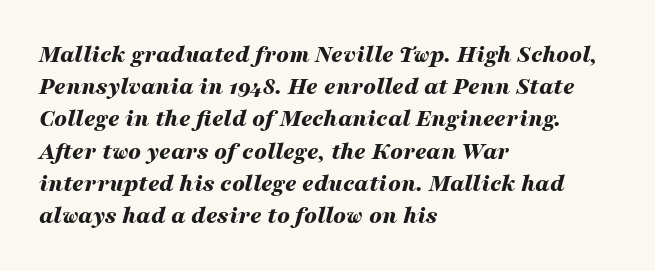
{"italic": "yes", "lean": "right", "slant_degrees": 16, "bold": "yes", "underline": "no", "align": "left", "line_spacing": "normal", "line_spacing_ratio": 1.29, "letter_spacing": "normal", "letter_spacing_em": 0.0, "glyph_px": 25}
